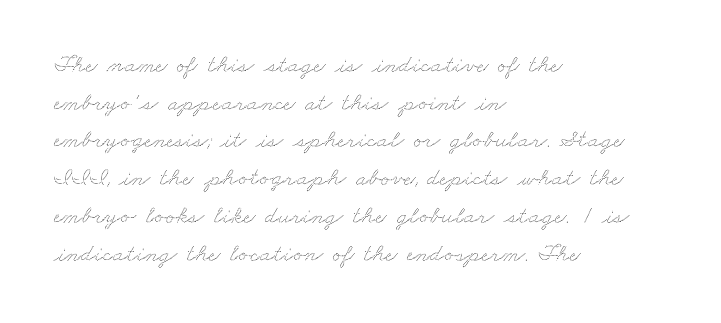
The zone under the glyphs is completely vacant. The letters sit at their default tracking, neither squeezed nor spread. Each line starts at the same left margin while the right side varies. A typesetter would call this leading conventional body-copy spacing.
